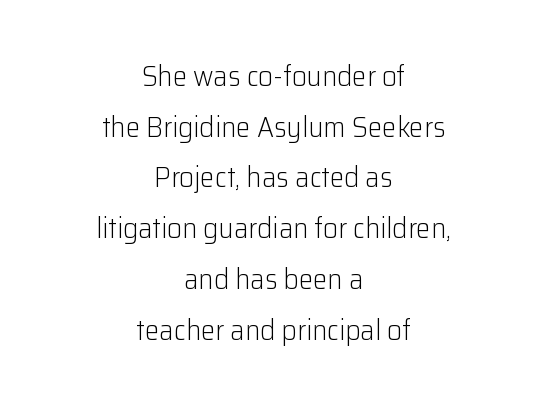
Q: Is the text bold? A: No.
Q: Is the text italic (slanted)? A: No, it is upright.
Q: Is the typeface a serif or a sans-serif typeface? A: Sans-serif.
Q: Is the text underlined? A: No.
Q: How is the paragraph aligned? A: Centered.
Q: Is the spacing between letters normal or unusually wide? A: Normal.
Q: Width (condensed, normal, or wide)? A: Normal.
Q: Stroke contrast? A: Low.
Q: x-height? A: Medium.
Q: Monospaced? A: No.
